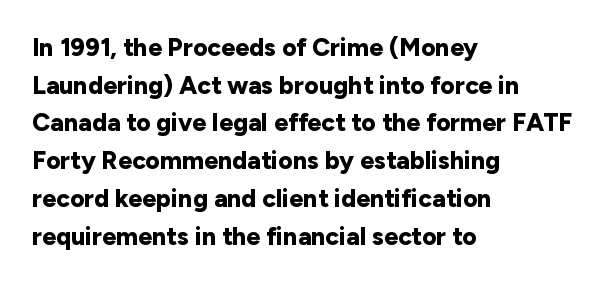
Students, note that the glyphs here touch the page at normal intervals. The vertical gap from one line to the next is medium. The lettering stays uniformly vertical, giving the passage a roman look. The lines are quadded left. Heft: maximum for text — a bold. Type without underlining.
